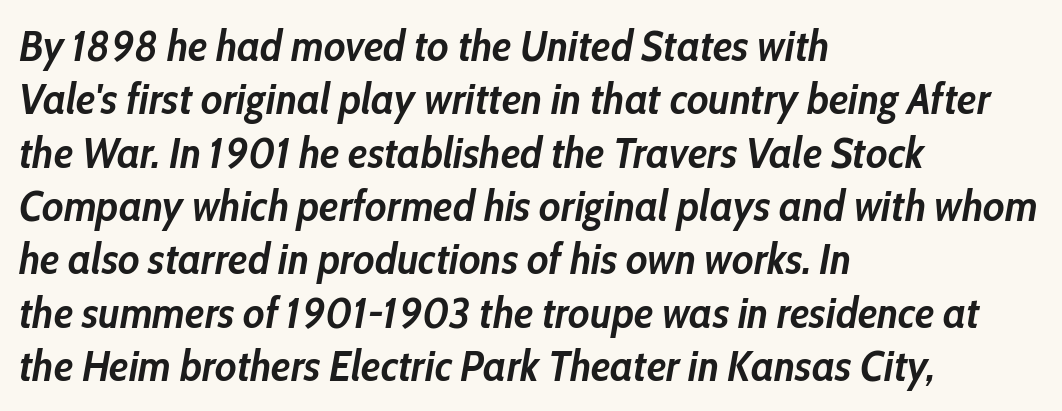
{"italic": "yes", "lean": "right", "slant_degrees": 10, "bold": "yes", "weight": "semibold", "width": "condensed", "stroke_contrast": "low", "x_height": "medium", "monospaced": "no", "underline": "no", "align": "left", "line_spacing_ratio": 1.24, "letter_spacing": "normal", "letter_spacing_em": 0.0, "glyph_px": 43}
